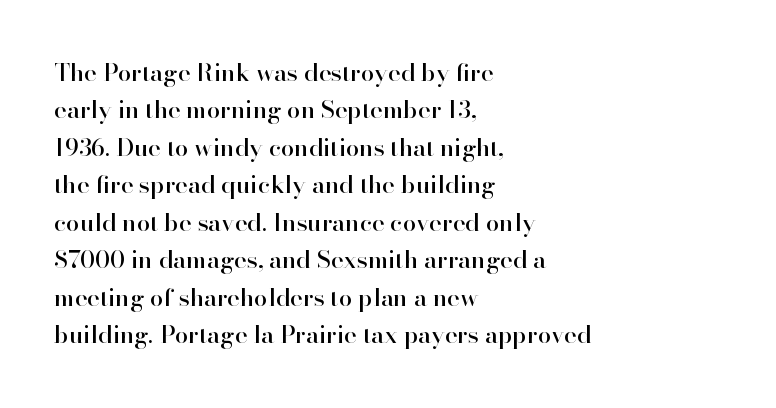
The image shows 24 px text type, upright; set left-aligned, normal line spacing (1.56x), normal letter spacing, not underlined.
